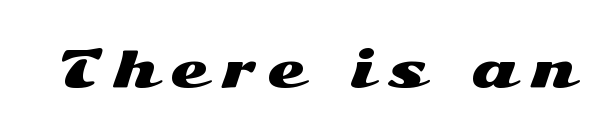
The image shows 49 px wide sans-serif type; set unusually wide letter spacing (+0.28 em), not underlined; medium stroke contrast and a medium x-height.
